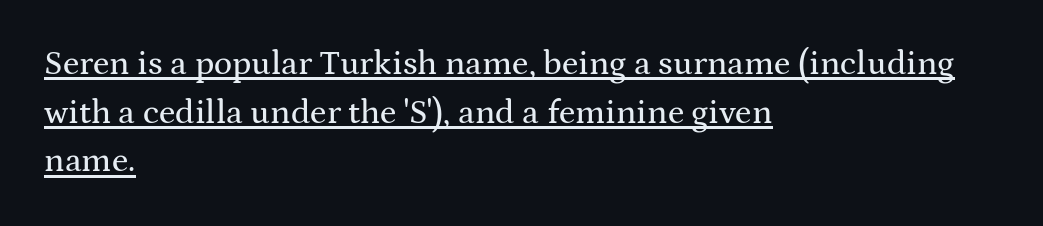
{"serif": "yes", "italic": "no", "width": "wide", "stroke_contrast": "medium", "x_height": "medium", "monospaced": "no", "underline": "yes", "align": "left", "line_spacing": "normal", "line_spacing_ratio": 1.43, "letter_spacing": "normal", "letter_spacing_em": 0.0, "glyph_px": 34}
